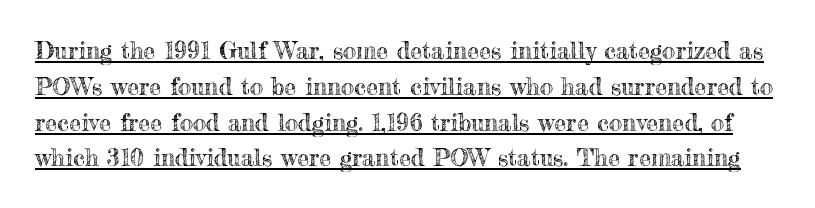
Tall strokes in this sample are plumb rather than angled. Somebody hit Ctrl+U on this one — the words are underlined. Here the glyphs are tracked normally, forming tight word shapes. Summary of vertical rhythm: regular, with standard interline spacing.
